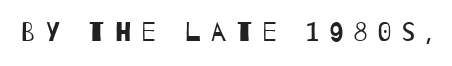
The image shows 26 px text type; set unusually wide letter spacing (+0.42 em), not underlined.
